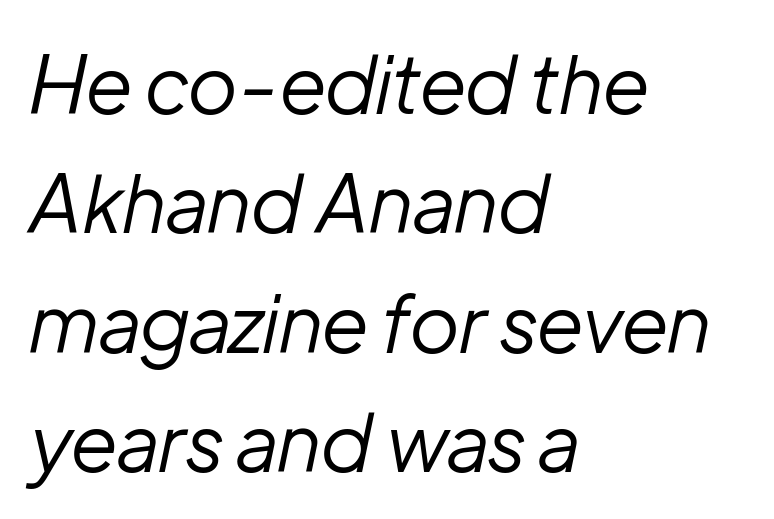
The glyphs look as if they've been sheared to an angle. Letter spacing: default. Here the designer chose a conventional face with non-uniform glyph widths. In CSS terms this would be text-align: left.
